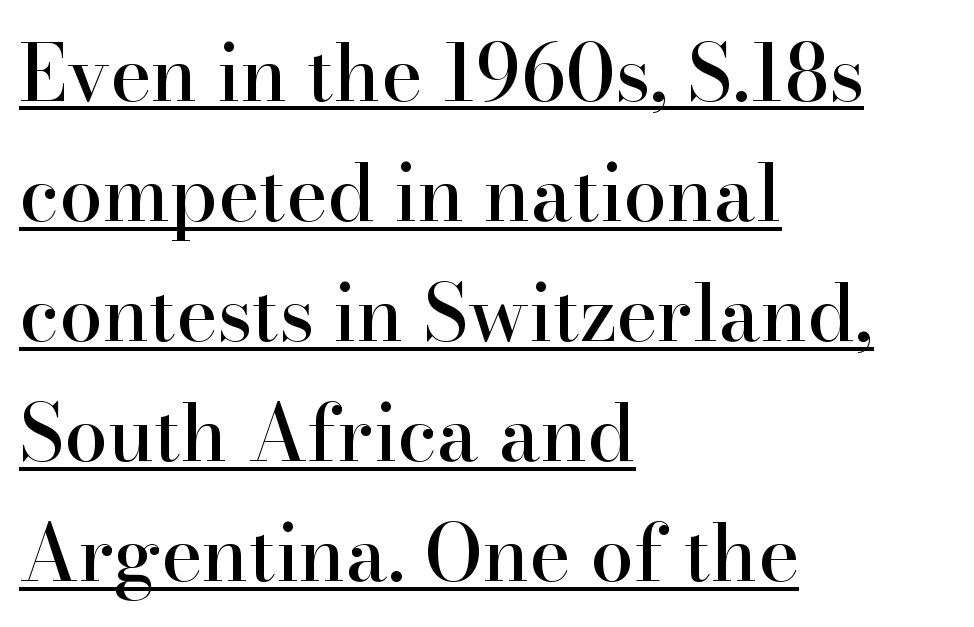
Does the type have serifs? Yes, each stem ends in a small foot. Ascenders rise straight up at ninety degrees. Has an underline been added? It has. Each line starts at the same left margin while the right side varies. The passage shown stacks its lines at a standard gap.
